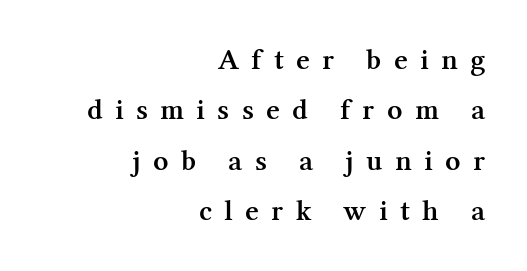
The letters advance in unequal steps, a hallmark of proportional type. Check the space under the baseline: it is left empty. The letters are semibold — heavier than regular but short of a full bold. Short note: letters widely spaced. The passage is arranged like a letterhead date or caption credit — flush right. The passage shown is typeset with a serif family.
